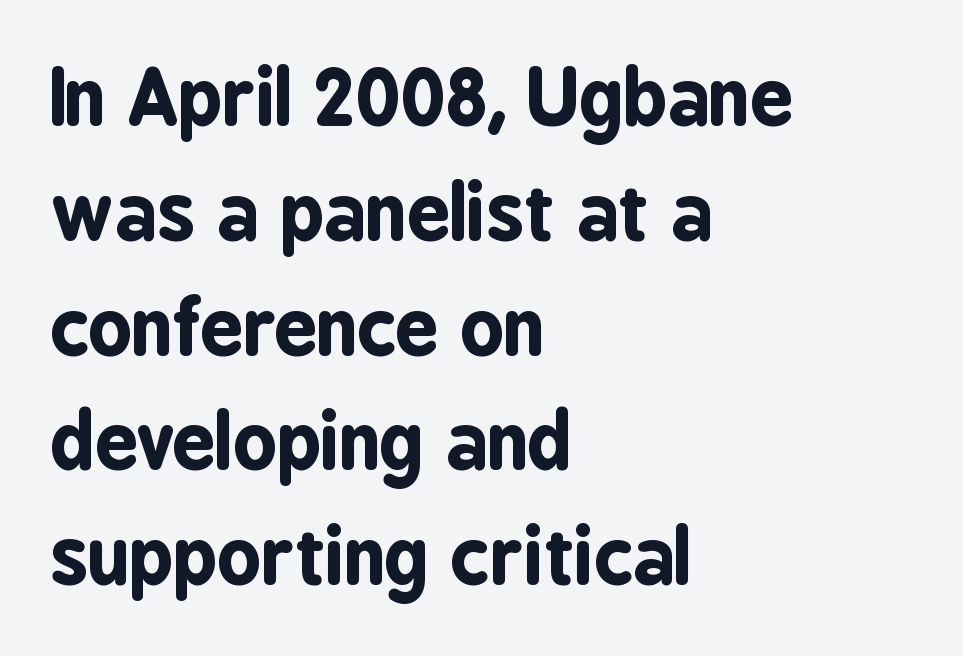
Q: Is the text bold? A: Yes.
Q: Is the text italic (slanted)? A: No, it is upright.
Q: Is the typeface a serif or a sans-serif typeface? A: Sans-serif.
Q: Is the text underlined? A: No.
Q: How is the paragraph aligned? A: Left-aligned.
Q: Is the spacing between letters normal or unusually wide? A: Normal.
Q: Is the spacing between lines tight, normal or loose? A: Normal.
Q: Width (condensed, normal, or wide)? A: Condensed.
Q: Stroke contrast? A: Low.
Q: x-height? A: Medium.
Q: Monospaced? A: No.
